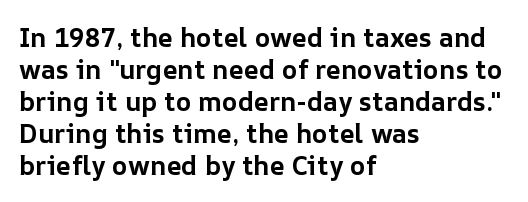
Alignment: flush left. A clean baseline with only descenders dipping below it. Vertical strokes here are truly vertical. Every letter is thick-stroked: bold, no question. A typesetter would call this zero additional tracking.
